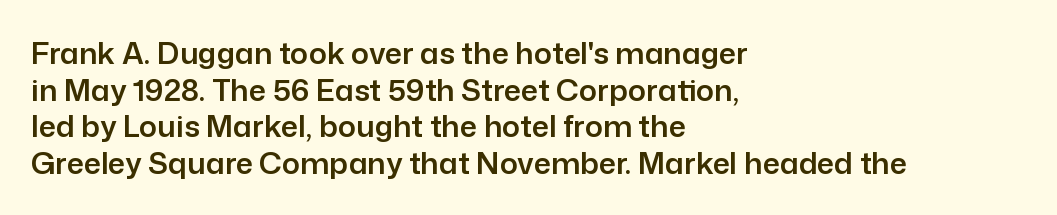
Has an underline been added? It has not. In CSS terms this would be text-align: left. Ascenders rise straight up at ninety degrees. A typesetter would call this proportional, since set widths differ per character.
